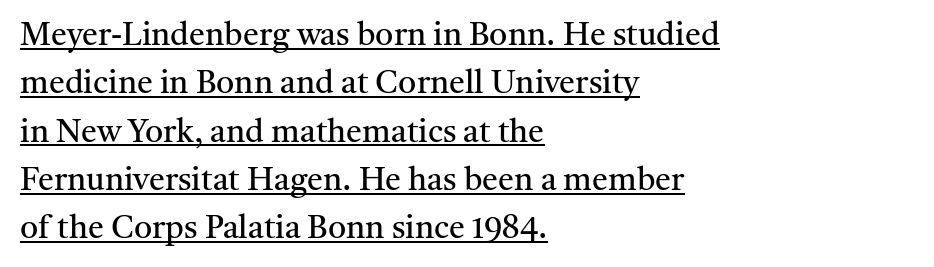
{"serif": "yes", "italic": "no", "bold": "no", "weight": "regular", "width": "normal", "stroke_contrast": "medium", "x_height": "medium", "monospaced": "no", "underline": "yes", "align": "left", "line_spacing": "normal", "line_spacing_ratio": 1.51, "letter_spacing": "normal", "letter_spacing_em": 0.0, "glyph_px": 32}
